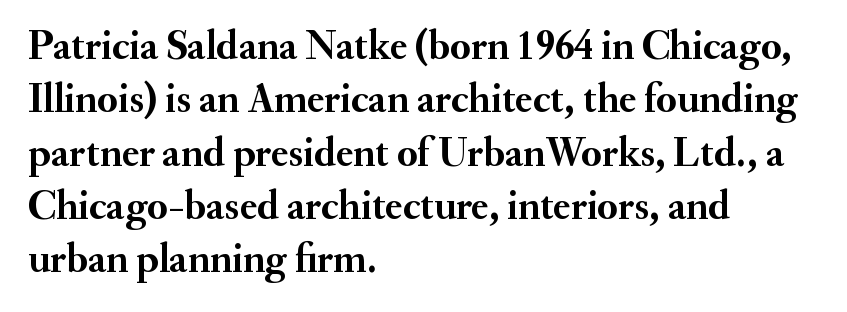
The image shows 41 px semibold serif type, upright; set left-aligned, normal line spacing (1.3x), normal letter spacing, not underlined; medium stroke contrast and a small x-height.
